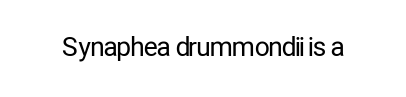
Q: Is the text bold? A: No.
Q: Is the text italic (slanted)? A: No, it is upright.
Q: Is the text underlined? A: No.
Q: Is the spacing between letters normal or unusually wide? A: Normal.
